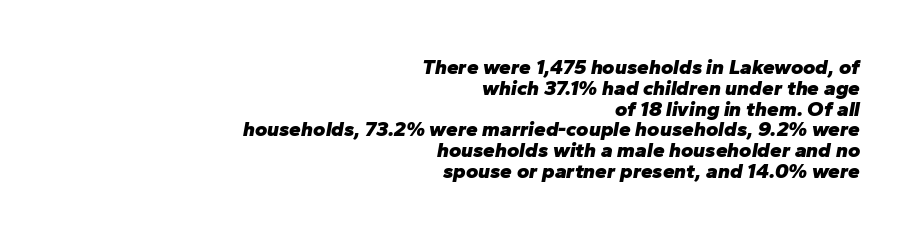
These words are printed bold, with thick strokes throughout. An italicized treatment has been applied to the whole sample. Is there much room between lines? No — they nearly touch. The setting favours the right margin, as signatures and pull-quotes sometimes do. How are the letters spaced? Ordinarily, with no added tracking.
